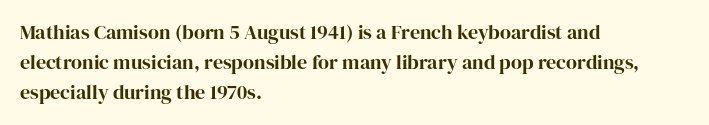
The image shows 20 px text type, upright; set left-aligned, normal line spacing (1.49x), normal letter spacing, not underlined.
